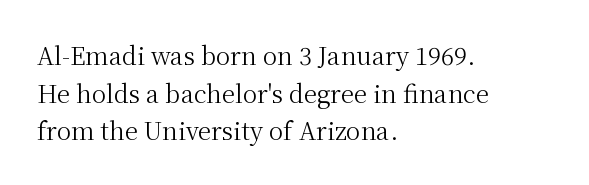
The image shows 24 px text type, upright; set left-aligned, normal line spacing (1.57x), normal letter spacing, not underlined.
